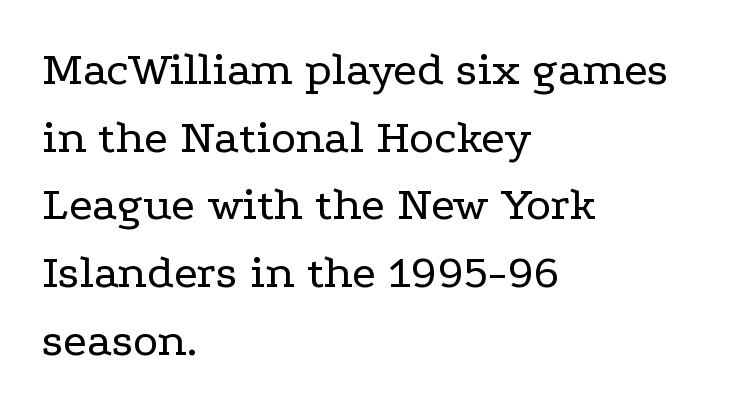
This rendering employs a face with finishing strokes, i.e., a serif. The ragged edge is on the right, which tells us the setting is flush left. No word sits above an underline. Notice how descenders clear the ascenders below comfortably — that's standard leading. Varying glyph widths throughout — classic text-font behaviour. A roman cut, with each character standing at attention.
